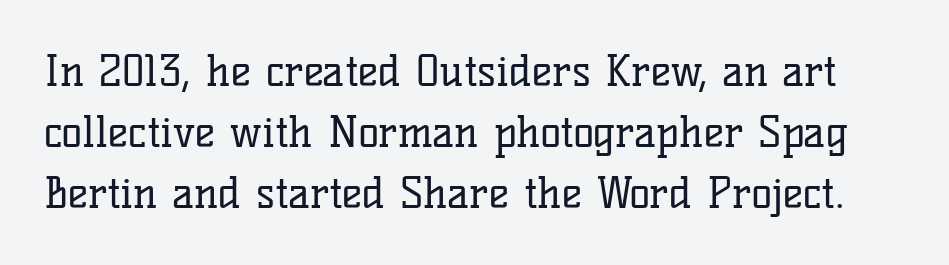
{"serif": "yes", "italic": "no", "bold": "no", "weight": "regular", "width": "normal", "stroke_contrast": "low", "x_height": "medium", "monospaced": "no", "underline": "no", "line_spacing": "normal", "line_spacing_ratio": 1.42, "letter_spacing": "normal", "letter_spacing_em": 0.0, "glyph_px": 43}
